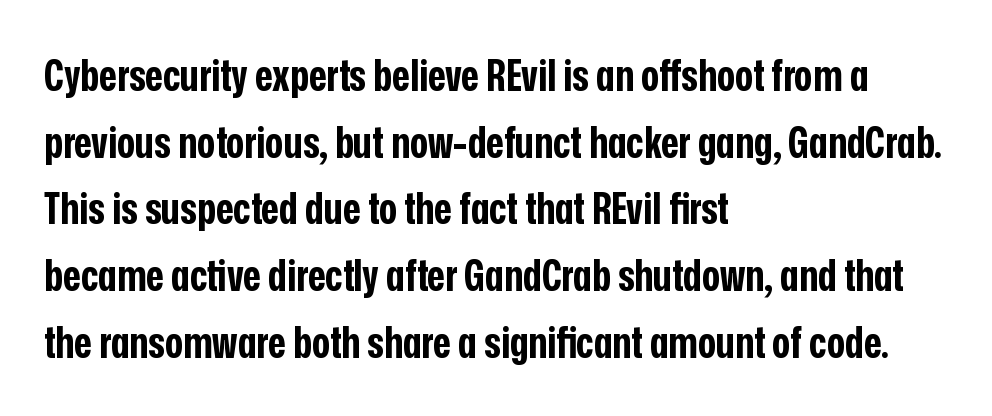
{"serif": "no", "italic": "no", "bold": "yes", "weight": "bold", "width": "condensed", "stroke_contrast": "low", "x_height": "medium", "monospaced": "no", "underline": "no", "align": "left", "line_spacing": "normal", "line_spacing_ratio": 1.55, "letter_spacing": "normal", "letter_spacing_em": 0.0, "glyph_px": 43}
